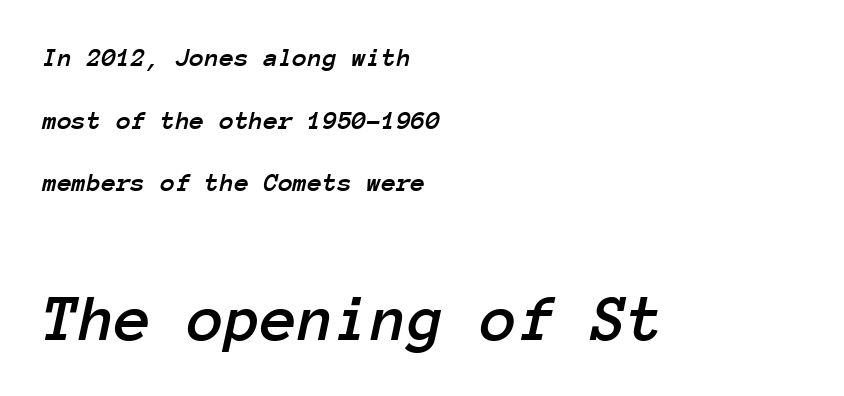
Q: Is the text italic (slanted)? A: Yes, it leans right by about 12 degrees.
Q: Is the text underlined? A: No.
Q: How is the paragraph aligned? A: Left-aligned.
Q: Is the spacing between letters normal or unusually wide? A: Normal.
Q: Is the spacing between lines tight, normal or loose? A: Loose.
Q: Which block of text is set in a larger size, the first (top) or the second (bottom)? A: The second (bottom) one.
Q: Width (condensed, normal, or wide)? A: Normal.
Q: Stroke contrast? A: Low.
Q: x-height? A: Medium.
Q: Monospaced? A: Yes.
